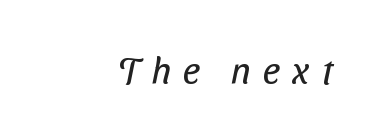
The image shows 38 px regular-weight, condensed sans-serif type; set right-aligned, unusually wide letter spacing (+0.32 em), not underlined; low stroke contrast and a medium x-height.
